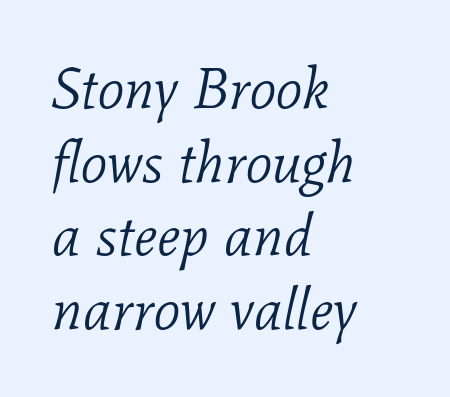
{"serif": "yes", "italic": "yes", "lean": "right", "slant_degrees": 11, "bold": "no", "weight": "light", "width": "normal", "stroke_contrast": "low", "x_height": "medium", "monospaced": "no", "underline": "no", "align": "left", "line_spacing": "normal", "line_spacing_ratio": 1.27, "letter_spacing": "normal", "letter_spacing_em": 0.0, "glyph_px": 58}
